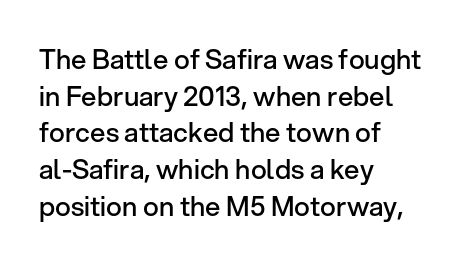
{"italic": "no", "bold": "semi", "underline": "no", "align": "left", "line_spacing": "normal", "line_spacing_ratio": 1.36, "letter_spacing": "normal", "letter_spacing_em": 0.0, "glyph_px": 27}
